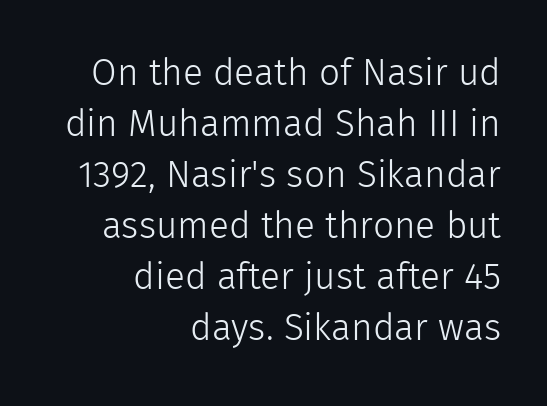
The image shows 37 px light sans-serif type, upright; set right-aligned, normal line spacing (1.38x), normal letter spacing, not underlined; a medium x-height.
